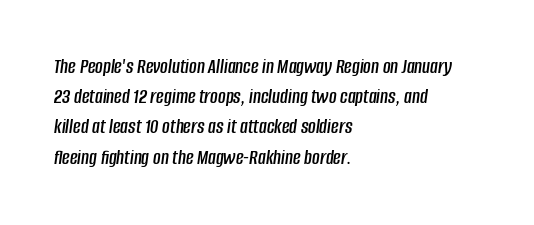
Q: Is the text italic (slanted)? A: Yes, it leans right by about 8 degrees.
Q: Is the text underlined? A: No.
Q: How is the paragraph aligned? A: Left-aligned.
Q: Is the spacing between letters normal or unusually wide? A: Normal.
Q: Is the spacing between lines tight, normal or loose? A: Normal.
